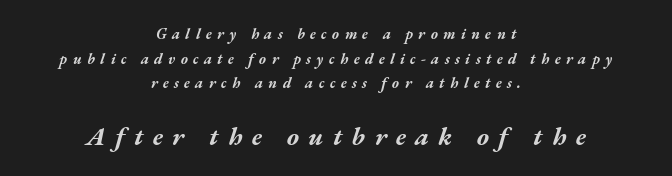
Q: Is the text bold? A: Yes.
Q: Is the text italic (slanted)? A: Yes, it leans right by about 17 degrees.
Q: Is the text underlined? A: No.
Q: How is the paragraph aligned? A: Centered.
Q: Is the spacing between letters normal or unusually wide? A: Unusually wide.
Q: Is the spacing between lines tight, normal or loose? A: Normal.
Q: Which block of text is set in a larger size, the first (top) or the second (bottom)? A: The second (bottom) one.
